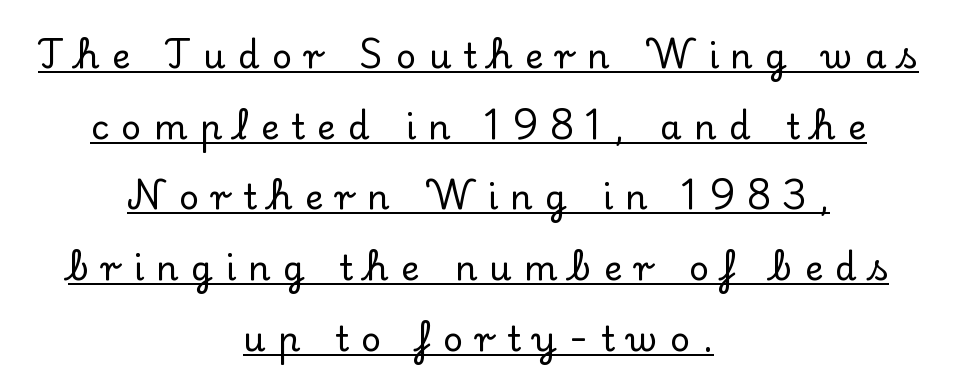
{"serif": "yes", "italic": "no", "width": "normal", "stroke_contrast": "low", "x_height": "small", "monospaced": "no", "underline": "yes", "align": "center", "line_spacing": "loose", "line_spacing_ratio": 2.02, "letter_spacing": "wide", "letter_spacing_em": 0.35, "glyph_px": 35}
